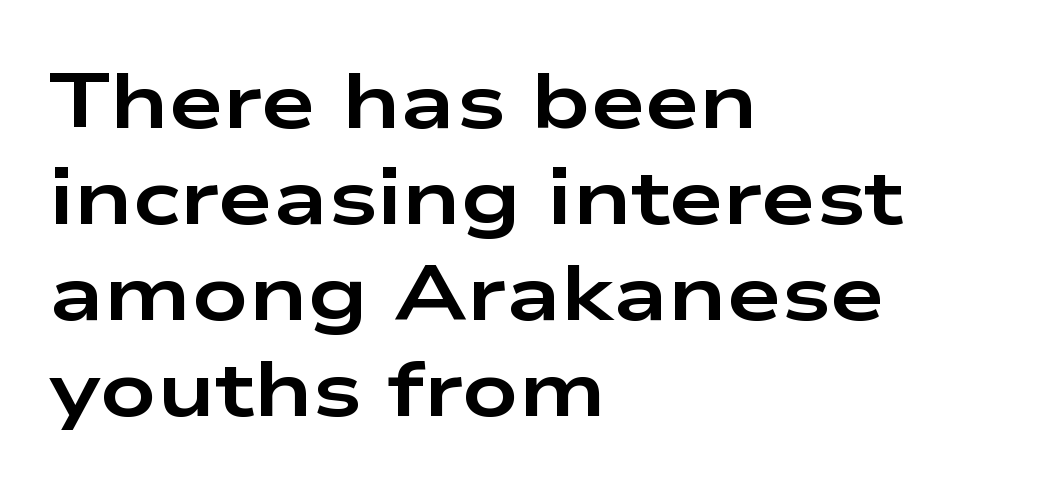
{"serif": "no", "italic": "no", "bold": "yes", "weight": "bold", "width": "wide", "stroke_contrast": "low", "x_height": "medium", "monospaced": "no", "underline": "no", "align": "left", "line_spacing_ratio": 1.23, "letter_spacing": "normal", "letter_spacing_em": 0.0, "glyph_px": 78}
